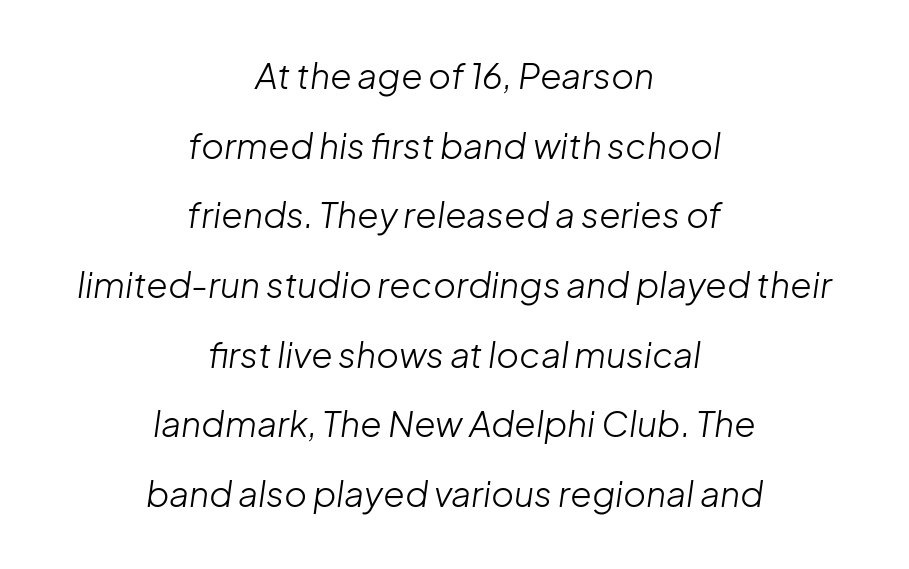
Designer's note — italics engaged. The letterforms sit at book weight or below. Does extra space separate the letters? No, they use regular spacing. Underlining? Definitely not there.
